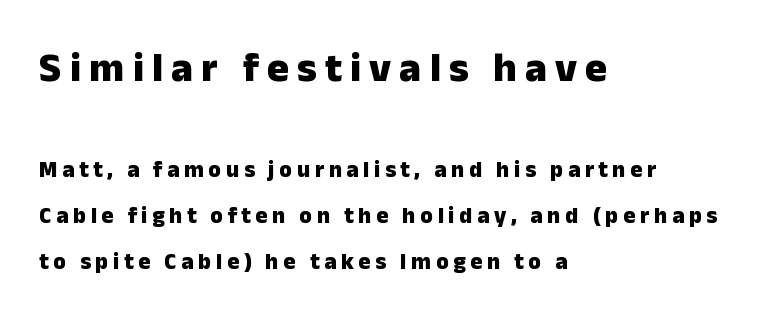
Widely set lines give the paragraph a tall, airy silhouette. Check under the words: just untouched page. Substantial extra tracking has been applied to these lines. These two chunks differ in scale, with the top chunk taking the larger measure. Quick note: not italic, upright. Strong, thick strokes mark this as bold type.
